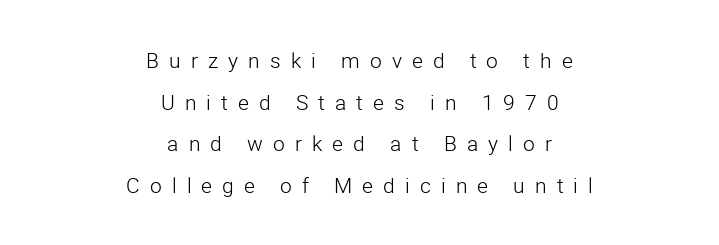
The image shows 21 px text type, upright; set centered, loose line spacing (1.98x), unusually wide letter spacing (+0.48 em), not underlined.
